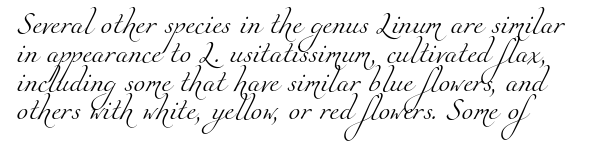
{"bold": "no", "underline": "no", "line_spacing": "normal", "line_spacing_ratio": 1.37, "letter_spacing": "normal", "letter_spacing_em": 0.0, "glyph_px": 21}
